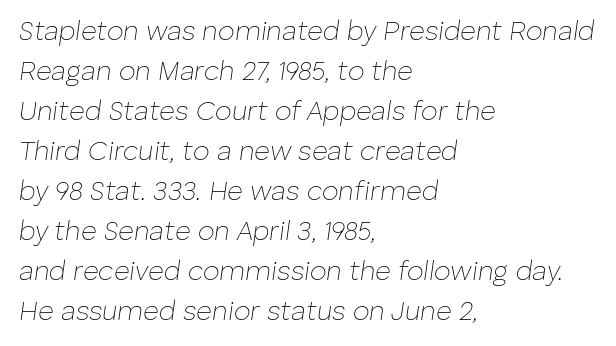
{"italic": "yes", "lean": "right", "slant_degrees": 8, "bold": "no", "underline": "no", "align": "left", "line_spacing": "normal", "line_spacing_ratio": 1.48, "letter_spacing": "normal", "letter_spacing_em": 0.0, "glyph_px": 27}
